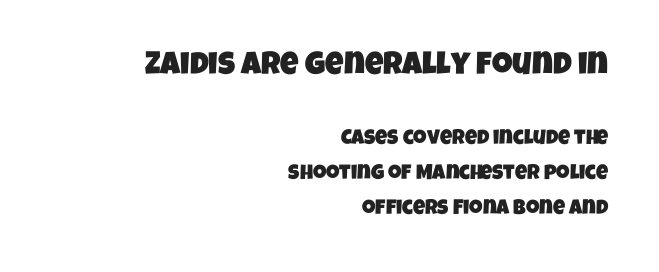
Only glyphs here, with clear space below each row. What stands out about the letter spacing? Nothing — it is the standard amount. The paragraph has a hard right edge and a soft left edge. The designer gave the opening block more size than the closing block.
